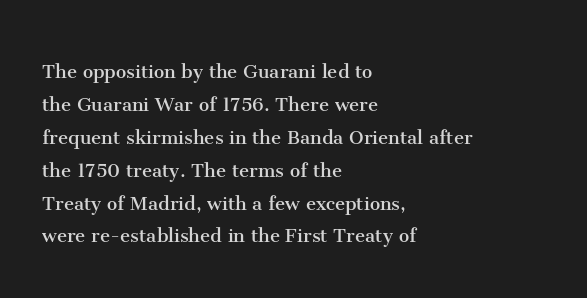
Honestly, the row spacing looks completely unremarkable. Caption: face not bold, strokes unweighted. Posture: vertical. This rendering features lettering with no underline. The setting favours the left margin, as ordinary paragraphs usually do.
